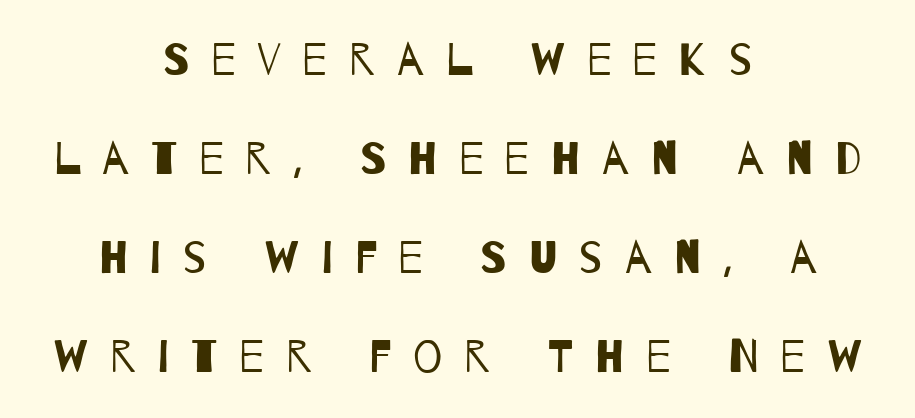
Q: Is the text bold? A: No.
Q: Is the typeface a serif or a sans-serif typeface? A: Sans-serif.
Q: Is the text underlined? A: No.
Q: How is the paragraph aligned? A: Centered.
Q: Is the spacing between letters normal or unusually wide? A: Unusually wide.
Q: Is the spacing between lines tight, normal or loose? A: Loose.
Q: Width (condensed, normal, or wide)? A: Condensed.
Q: Stroke contrast? A: Low.
Q: x-height? A: Large.
Q: Monospaced? A: No.
